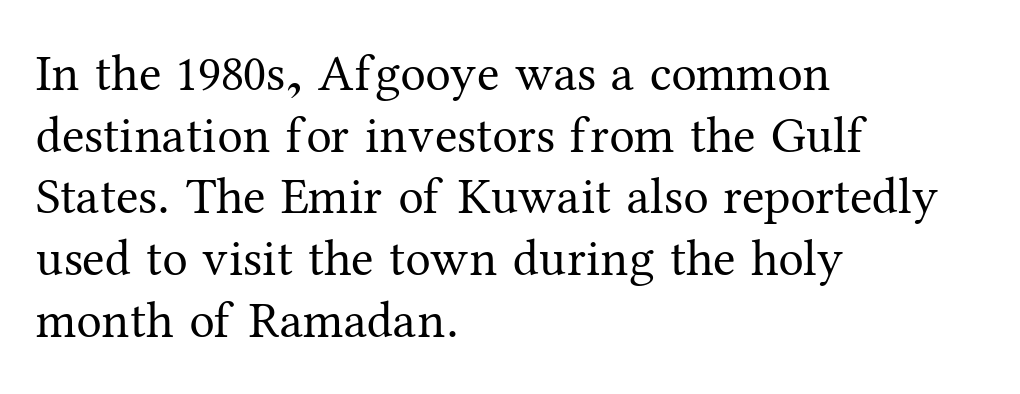
The image shows 51 px regular-weight serif type, upright; set left-aligned, line spacing 1.21x, normal letter spacing, not underlined; medium stroke contrast and a medium x-height.
